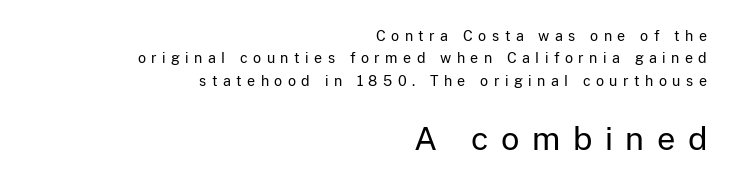
Someone cranked the tracking dial way up on this one. Think of a printed novel: that variable character pitch is what you see here. Leftover space on each line is placed entirely before the opening word. Type size steps up from the first block to the second.
